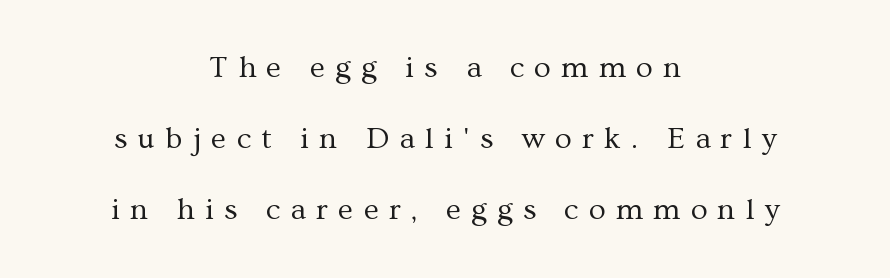
Q: Is the text bold? A: No.
Q: Is the text italic (slanted)? A: No, it is upright.
Q: Is the typeface a serif or a sans-serif typeface? A: Serif.
Q: Is the text underlined? A: No.
Q: How is the paragraph aligned? A: Centered.
Q: Is the spacing between letters normal or unusually wide? A: Unusually wide.
Q: Is the spacing between lines tight, normal or loose? A: Loose.
Q: Width (condensed, normal, or wide)? A: Normal.
Q: Stroke contrast? A: Medium.
Q: x-height? A: Medium.
Q: Monospaced? A: No.
